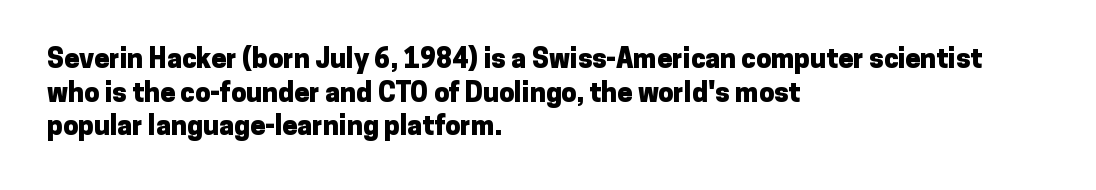
Its strokes are broad and dark, the hallmark of bold type. It's the straight-up-and-down kind of type. Regular leading. Caption: standard tracking, unaltered.
